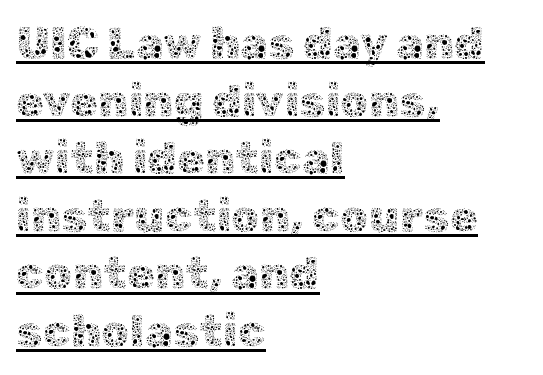
Q: Is the text bold? A: No.
Q: Is the text italic (slanted)? A: No, it is upright.
Q: Is the text underlined? A: Yes.
Q: How is the paragraph aligned? A: Left-aligned.
Q: Is the spacing between letters normal or unusually wide? A: Normal.
Q: Is the spacing between lines tight, normal or loose? A: Normal.
Q: Width (condensed, normal, or wide)? A: Normal.
Q: x-height? A: Medium.
Q: Monospaced? A: No.
